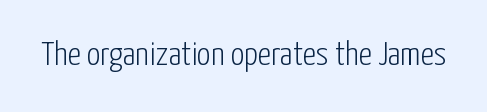
Q: Is the text bold? A: No.
Q: Is the text italic (slanted)? A: No, it is upright.
Q: Is the typeface a serif or a sans-serif typeface? A: Sans-serif.
Q: Is the text underlined? A: No.
Q: Is the spacing between letters normal or unusually wide? A: Normal.
Q: Width (condensed, normal, or wide)? A: Condensed.
Q: Stroke contrast? A: Low.
Q: x-height? A: Medium.
Q: Monospaced? A: No.
